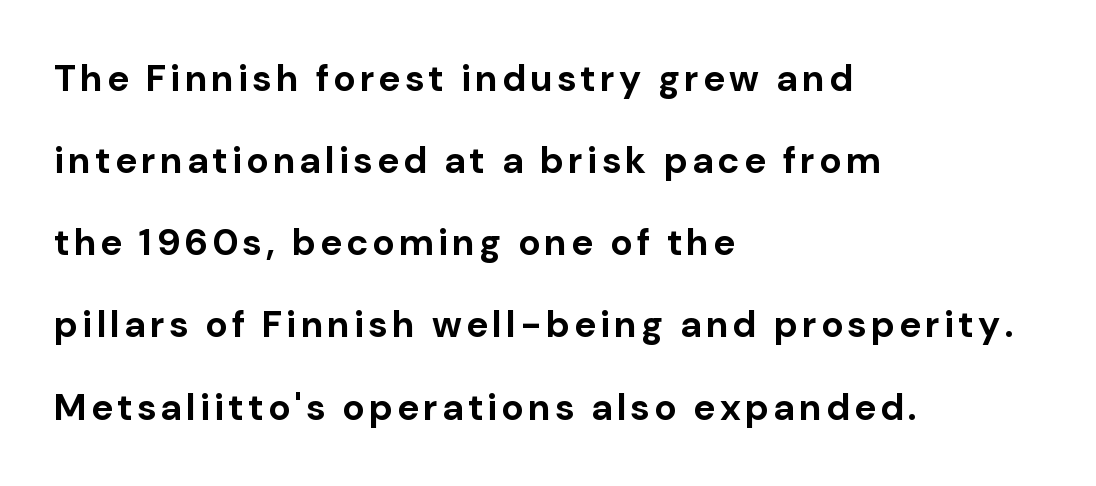
{"serif": "no", "italic": "no", "bold": "yes", "weight": "bold", "width": "normal", "stroke_contrast": "low", "x_height": "medium", "monospaced": "no", "underline": "no", "align": "left", "line_spacing": "loose", "line_spacing_ratio": 2.22, "glyph_px": 37}
